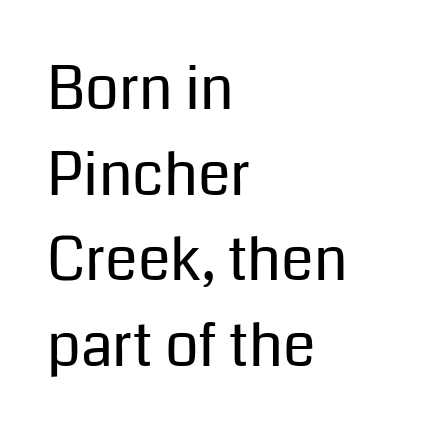
The image shows 59 px regular-weight sans-serif type, upright; set left-aligned, normal line spacing (1.45x), normal letter spacing, not underlined; low stroke contrast and a medium x-height.
